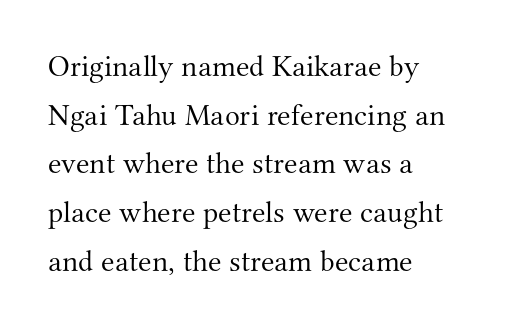
The letterforms sit at book weight or below. Every character sits straight up, as roman type does. The rendering uses natural spacing where letterforms have individual widths. Regarding leading, the lines here are spaced in the standard way. The font family rendered here belongs to the serif group.
